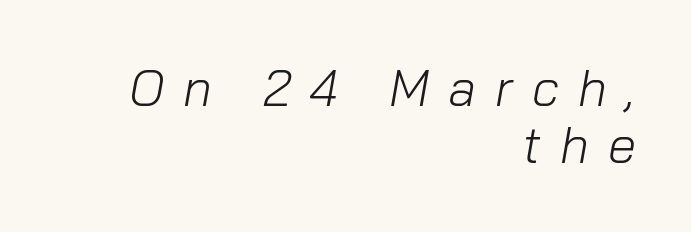
The image shows 51 px light type, italic (leaning right); set right-aligned, tight line spacing (1.12x), unusually wide letter spacing (+0.37 em), not underlined; low stroke contrast and a medium x-height.
